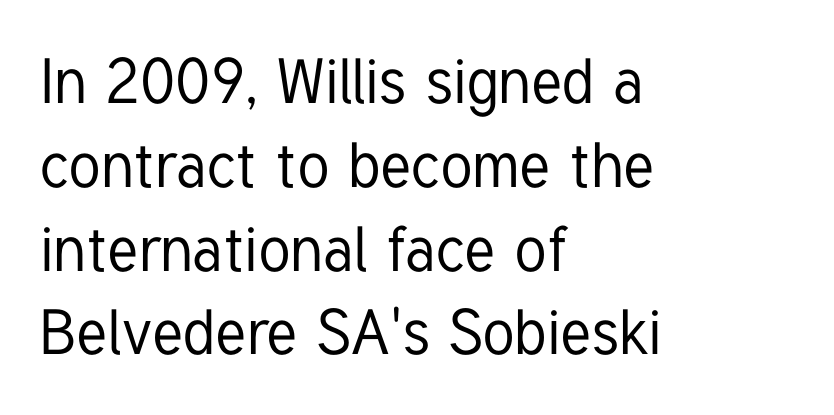
{"serif": "no", "italic": "no", "width": "condensed", "stroke_contrast": "low", "x_height": "medium", "monospaced": "no", "underline": "no", "align": "left", "line_spacing": "normal", "line_spacing_ratio": 1.33, "letter_spacing": "normal", "letter_spacing_em": 0.0, "glyph_px": 63}
